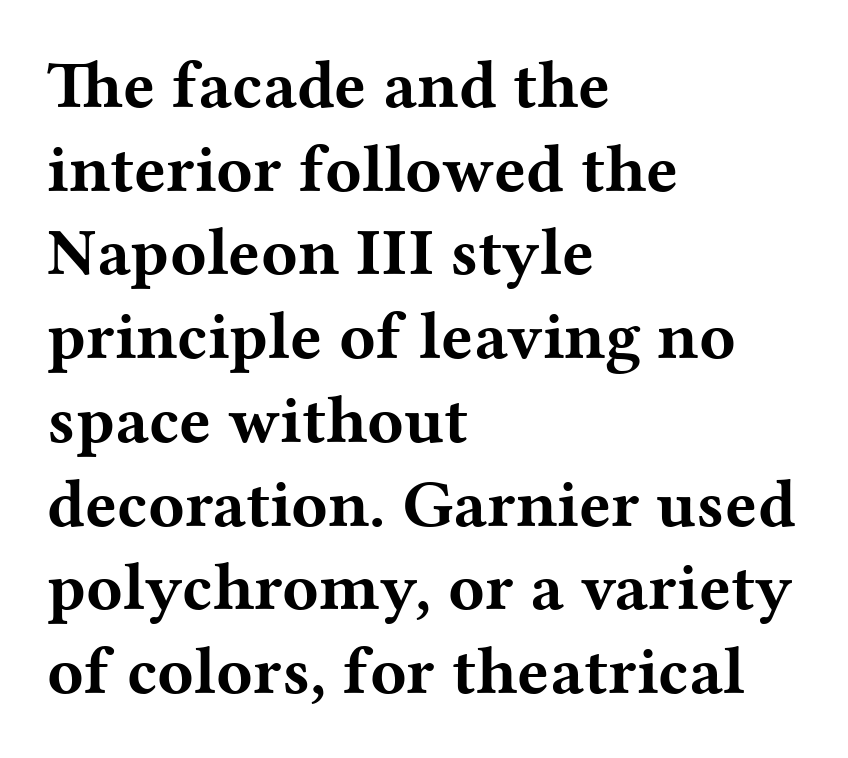
The image shows 67 px bold, wide serif type, upright; set left-aligned, normal line spacing (1.25x), normal letter spacing, not underlined; medium stroke contrast and a medium x-height.
